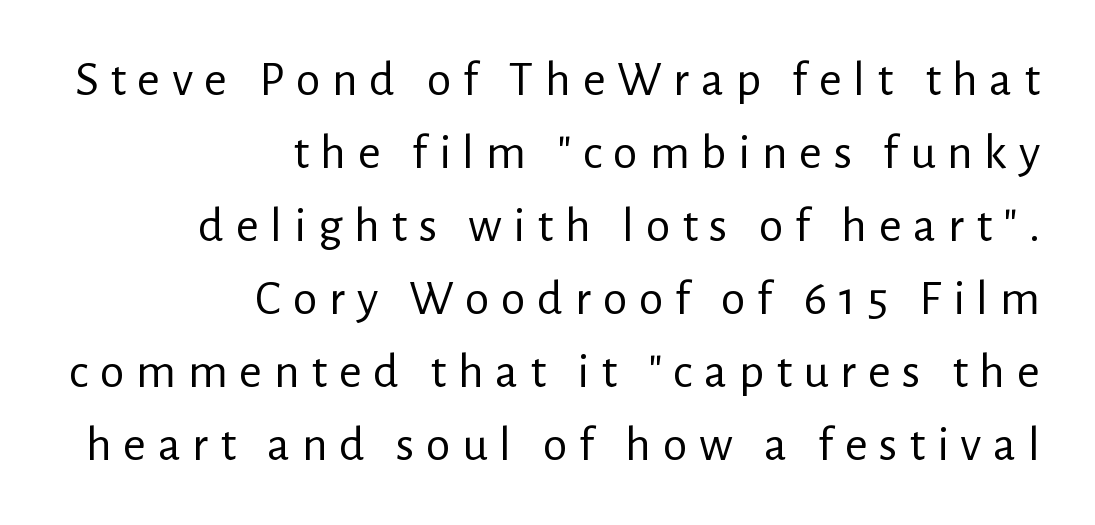
A typesetter would call this proportional, since set widths differ per character. Which margin do the lines hug? The right one — the left edge is uneven. Quick note: underline off. This is roman type, the default non-slanted kind. The weight would be labelled regular, book, light, or lighter still. Vertically, the passage feels balanced, rows spaced as you'd expect.
